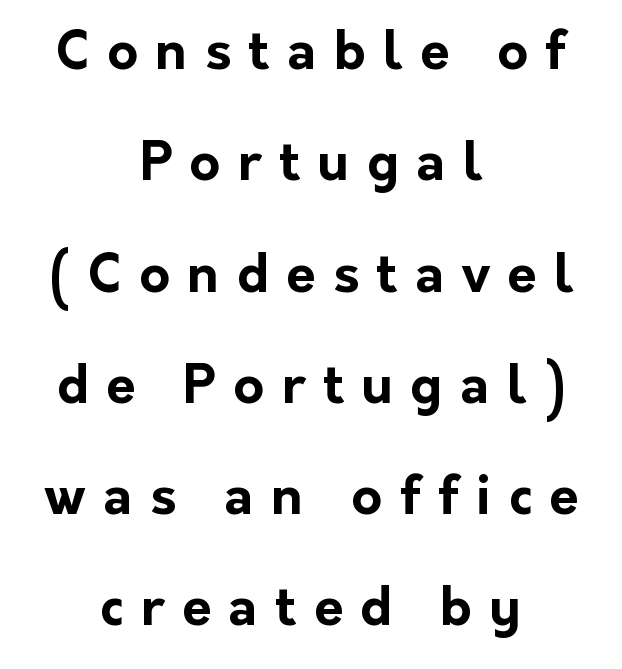
Is the type bold? Yes — the strokes are clearly thick and heavy. The designer dialed line spacing up above the default. Teacher's note: observe the equal gaps on both sides — that is centered alignment. Descenders are the only things crossing below the line.
